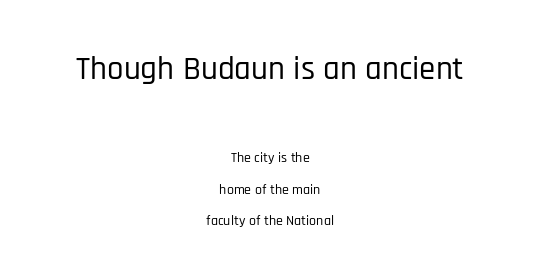
{"serif": "no", "italic": "no", "width": "condensed", "stroke_contrast": "low", "x_height": "large", "monospaced": "no", "underline": "no", "align": "center", "line_spacing": "loose", "line_spacing_ratio": 2.24, "letter_spacing": "normal", "letter_spacing_em": 0.0, "larger_block": "first", "size_ratio": 2.36, "glyph_px": 33}
